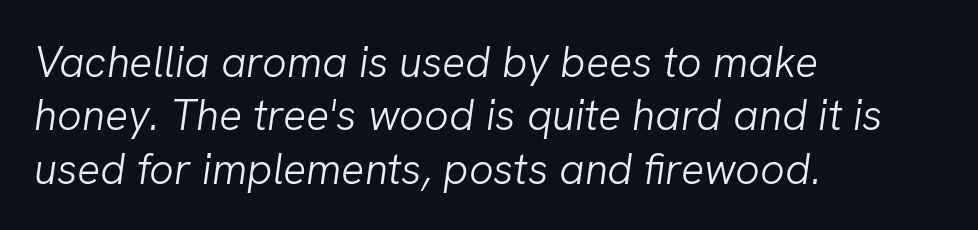
Q: Is the text bold? A: No.
Q: Is the text italic (slanted)? A: Yes, it leans right by about 8 degrees.
Q: Is the text underlined? A: No.
Q: How is the paragraph aligned? A: Left-aligned.
Q: Is the spacing between letters normal or unusually wide? A: Normal.
Q: Width (condensed, normal, or wide)? A: Normal.
Q: Stroke contrast? A: Low.
Q: x-height? A: Medium.
Q: Monospaced? A: No.
